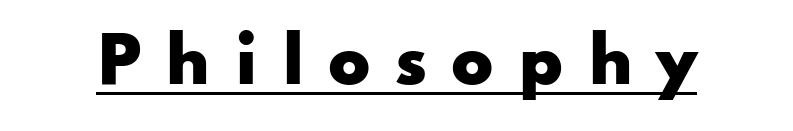
Serif or sans? Sans — the stroke terminals are bare. As a designer I'd log this as weight 700, bold. Spacing between characters has been opened up far beyond the box default. Has an underline been added? It has. Characters remain perfectly vertical along every line.
